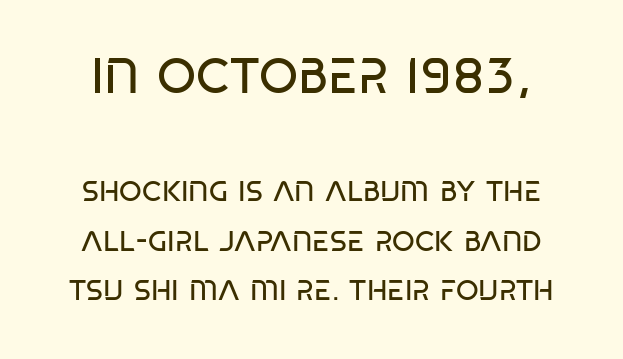
{"serif": "no", "bold": "no", "weight": "regular", "width": "condensed", "stroke_contrast": "low", "x_height": "large", "monospaced": "no", "underline": "no", "line_spacing": "normal", "line_spacing_ratio": 1.69, "letter_spacing": "normal", "letter_spacing_em": 0.0, "larger_block": "first", "size_ratio": 1.72, "glyph_px": 50}
